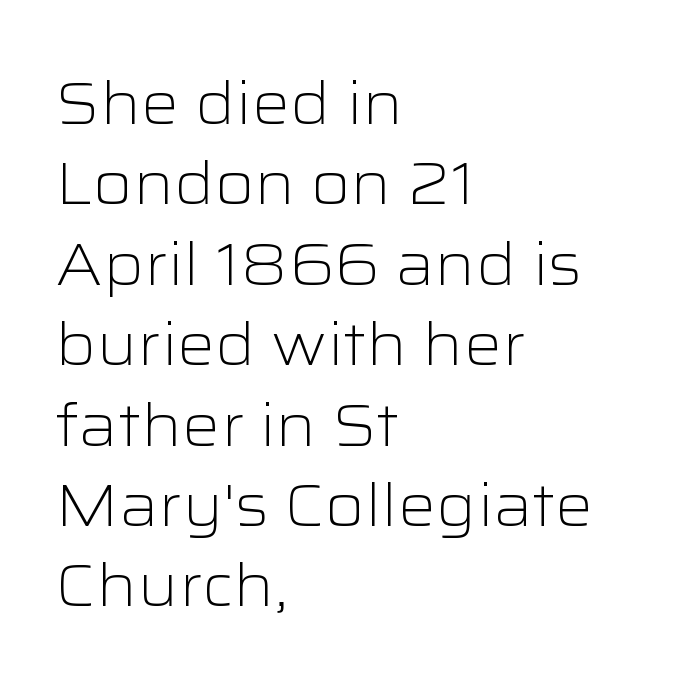
The leading is moderate, giving the passage an even texture. Character widths vary here, with narrow letters taking less room than wide ones. Counters stay open thanks to moderate or lighter strokes. Underlining? Definitely not there. Grotesque or geometric, the face here clearly has no serifs.
